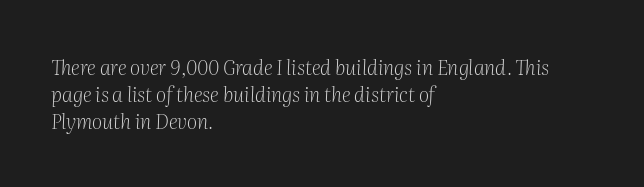
Style check: oblique. A light-to-regular cut is what we see here. Line spacing here is normal. Spacing between characters is what you'd get straight out of the box. Each line starts at the same left margin while the right side varies.
